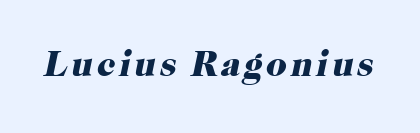
The image shows 36 px heavy serif type, italic (leaning right); set not underlined; high stroke contrast and a medium x-height.
